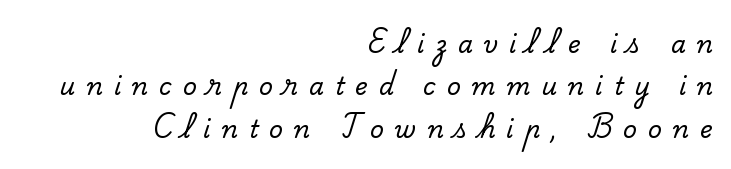
Q: Is the text italic (slanted)? A: Yes.
Q: Is the text underlined? A: No.
Q: How is the paragraph aligned? A: Right-aligned.
Q: Is the spacing between letters normal or unusually wide? A: Unusually wide.
